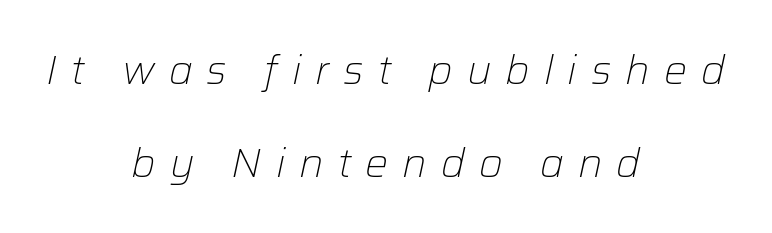
The image shows 41 px light type, italic (leaning right); set centered, loose line spacing (2.28x), unusually wide letter spacing (+0.34 em), not underlined; low stroke contrast and a medium x-height.
